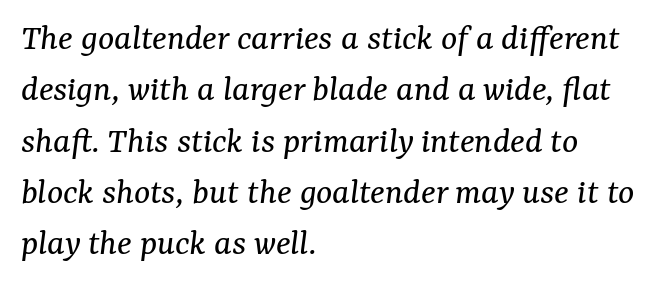
{"serif": "yes", "italic": "yes", "lean": "right", "slant_degrees": 7, "bold": "no", "weight": "regular", "width": "normal", "stroke_contrast": "medium", "x_height": "medium", "monospaced": "no", "underline": "no", "align": "left", "line_spacing": "normal", "line_spacing_ratio": 1.35, "letter_spacing": "normal", "letter_spacing_em": 0.0, "glyph_px": 38}
